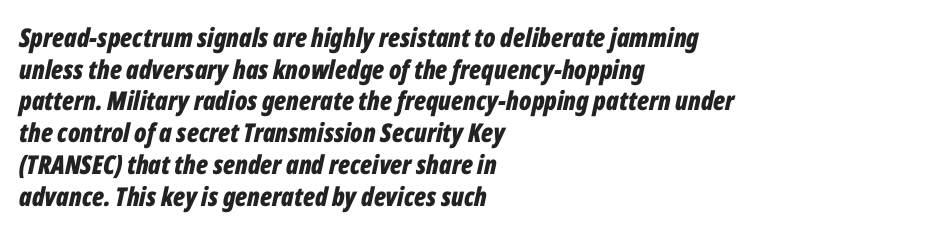
The image shows 26 px bold type, italic (leaning right); set left-aligned, line spacing 1.22x, normal letter spacing, not underlined.
